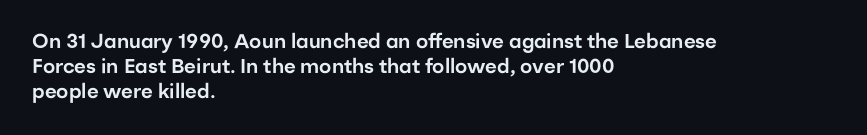
The space between consecutive lines is moderate. The area under the type is left untouched. The letters sit at their default tracking, neither squeezed nor spread. If you drew a line through each stem, it would be perfectly vertical. This rendering uses left alignment, leaving the right contour irregular.
